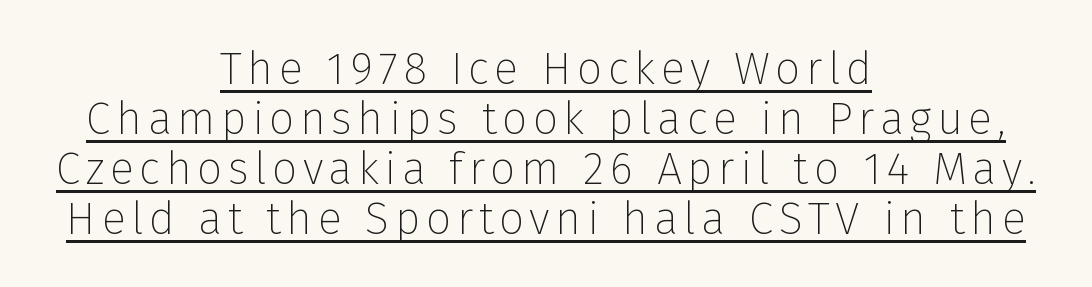
{"serif": "no", "italic": "no", "bold": "no", "weight": "thin", "width": "normal", "stroke_contrast": "low", "x_height": "medium", "monospaced": "no", "underline": "yes", "align": "center", "line_spacing": "tight", "line_spacing_ratio": 1.11, "glyph_px": 45}
